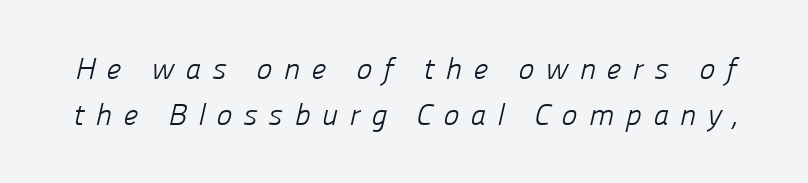
The image shows 30 px light sans-serif type; set normal line spacing (1.53x), unusually wide letter spacing (+0.37 em), not underlined; low stroke contrast and a medium x-height.
